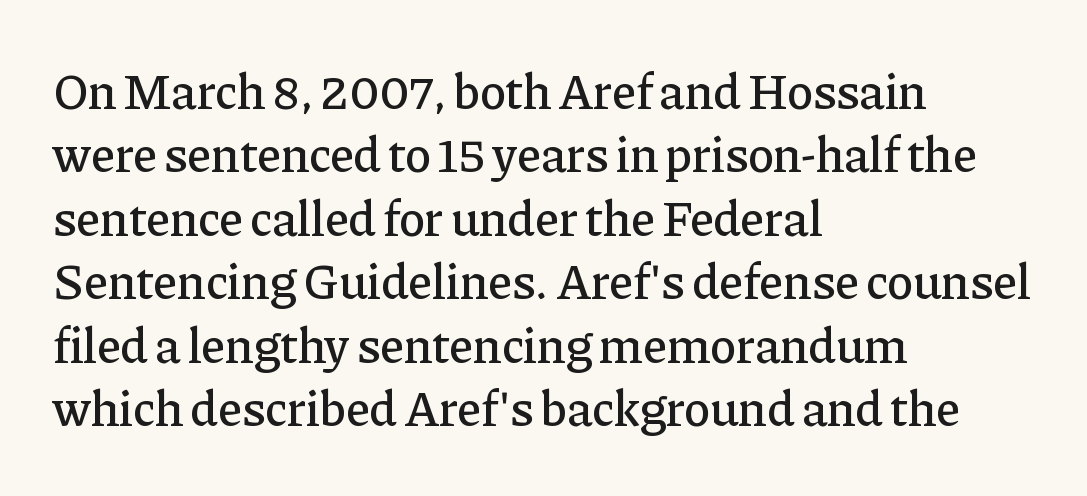
No extra tracking has been applied to these lines. Serif or sans? Serif — the stroke terminals have little feet. Beneath every word, the page is bare. The designer left line spacing at the default.
